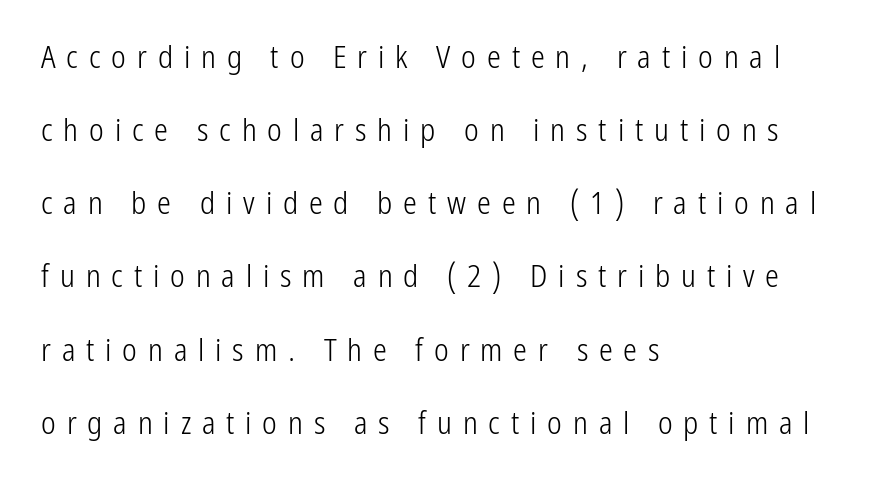
Notice the wide empty band between every row — that's loose leading. Descenders hang freely into open space. Observe the absence of serifs on each vertical stroke in this sample. Here the designer chose a conventional face with non-uniform glyph widths. Every stem runs plumb, perpendicular to the baseline.
